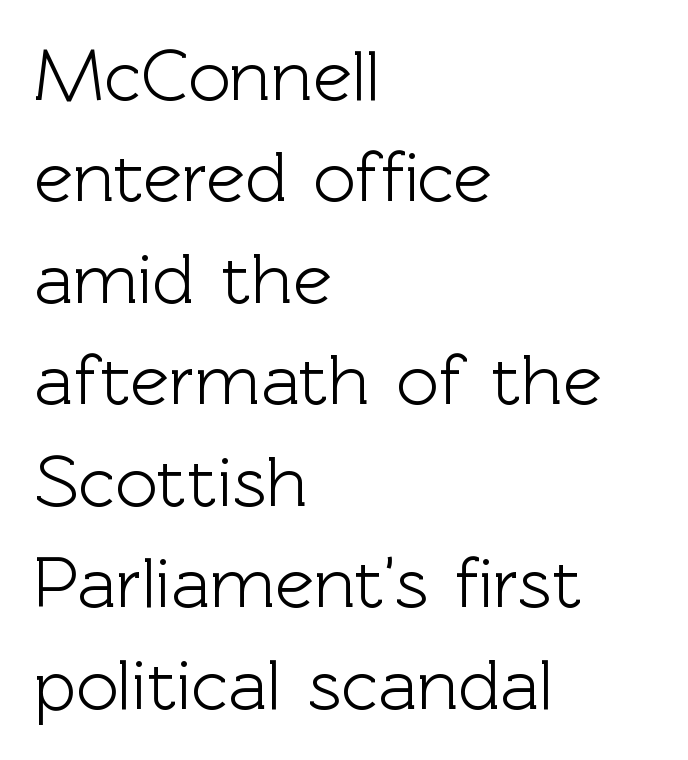
The characters display no serif detailing; their extremities are plain. Notice how the passage keeps a crisp vertical edge on the left only. Regular leading. Nothing unusual about the tracking: characters are spaced as the font intends. The face used here is proportionally spaced, like ordinary book or web type. Is there any slant? The stems are plumb.
